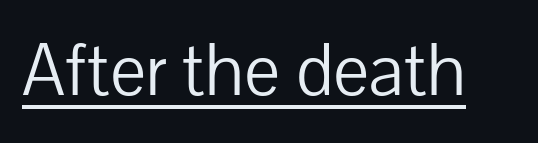
Q: Is the text bold? A: No.
Q: Is the text italic (slanted)? A: No, it is upright.
Q: Is the typeface a serif or a sans-serif typeface? A: Sans-serif.
Q: Is the text underlined? A: Yes.
Q: Is the spacing between letters normal or unusually wide? A: Normal.
Q: Width (condensed, normal, or wide)? A: Normal.
Q: Stroke contrast? A: Low.
Q: x-height? A: Medium.
Q: Monospaced? A: No.
